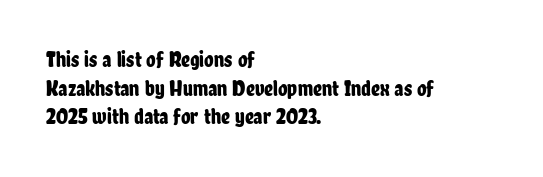
Q: Is the text italic (slanted)? A: No, it is upright.
Q: Is the text underlined? A: No.
Q: How is the paragraph aligned? A: Left-aligned.
Q: Is the spacing between letters normal or unusually wide? A: Normal.
Q: Is the spacing between lines tight, normal or loose? A: Normal.
